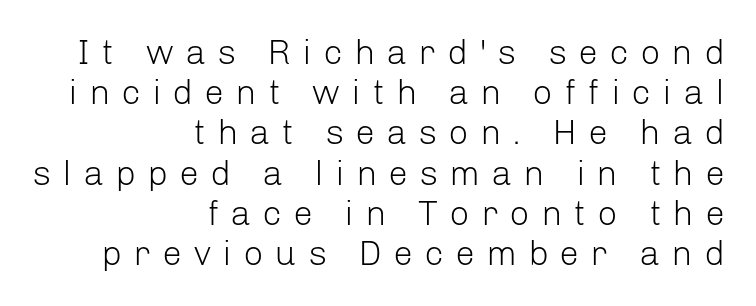
{"serif": "no", "italic": "no", "bold": "no", "weight": "light", "width": "normal", "stroke_contrast": "low", "x_height": "medium", "monospaced": "no", "underline": "no", "align": "right", "line_spacing": "tight", "line_spacing_ratio": 1.15, "letter_spacing": "wide", "letter_spacing_em": 0.33, "glyph_px": 35}
